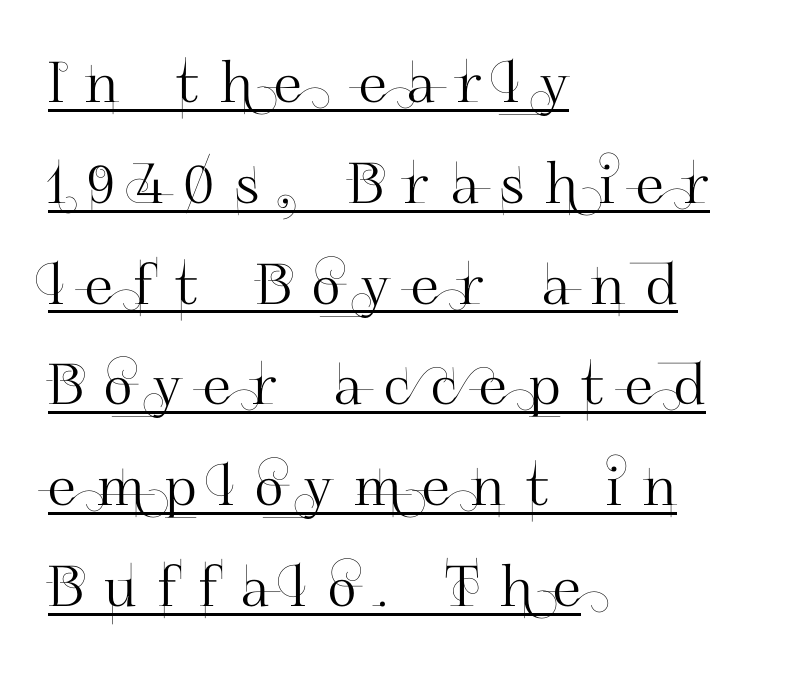
Q: Is the text italic (slanted)? A: No, it is upright.
Q: Is the typeface a serif or a sans-serif typeface? A: Sans-serif.
Q: Is the text underlined? A: Yes.
Q: How is the paragraph aligned? A: Left-aligned.
Q: Is the spacing between letters normal or unusually wide? A: Unusually wide.
Q: Width (condensed, normal, or wide)? A: Normal.
Q: Stroke contrast? A: High.
Q: x-height? A: Small.
Q: Monospaced? A: No.
